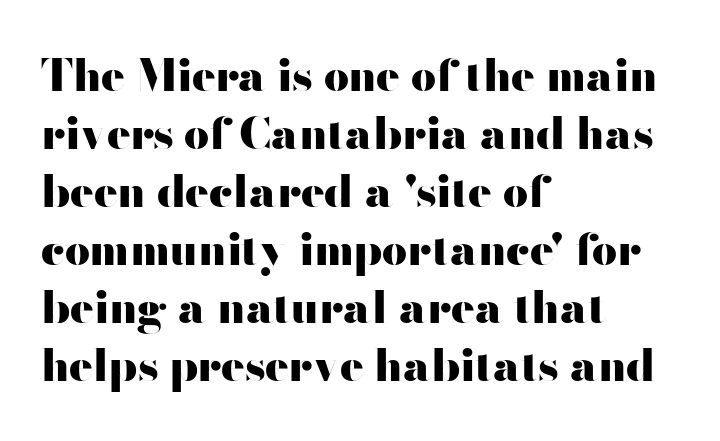
Between one letter and the next there's only the usual sliver of space. The lines sit at an ordinary, default distance from one another. Honestly, there is no underline to notice here at all.
